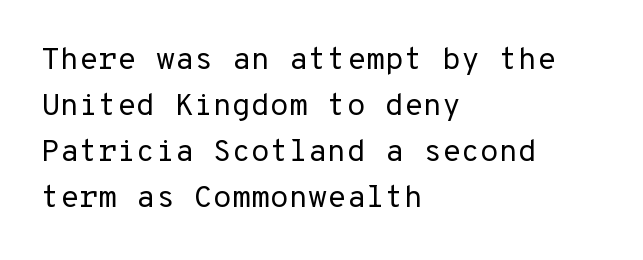
{"serif": "no", "italic": "no", "bold": "no", "weight": "regular", "width": "normal", "stroke_contrast": "low", "x_height": "medium", "underline": "no", "align": "left", "line_spacing": "normal", "line_spacing_ratio": 1.48, "letter_spacing": "normal", "letter_spacing_em": 0.0, "glyph_px": 31}
